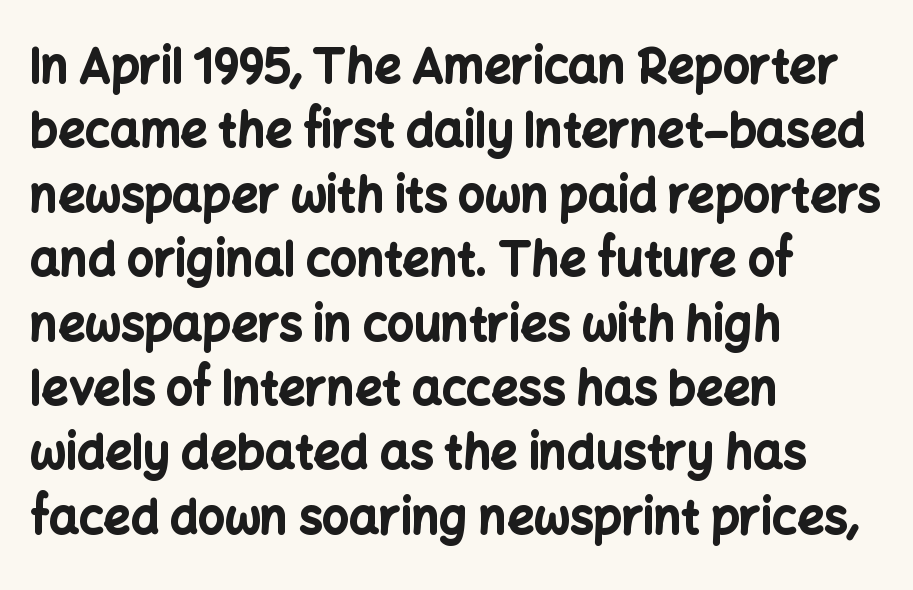
Designer's note — italics off, roman on. This rendering leaves character spacing at its baseline value. Each letter keeps its own natural width here, so spacing adapts to shape. Chunky letters — that's bold for sure. Typeset ragged right — the left edge is the straight one.
